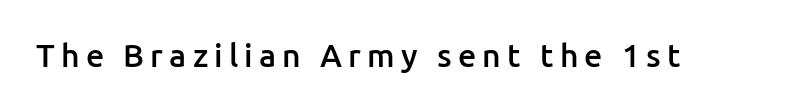
{"serif": "no", "italic": "no", "bold": "semi", "weight": "semibold", "width": "normal", "stroke_contrast": "low", "x_height": "medium", "monospaced": "no", "underline": "no", "glyph_px": 32}
